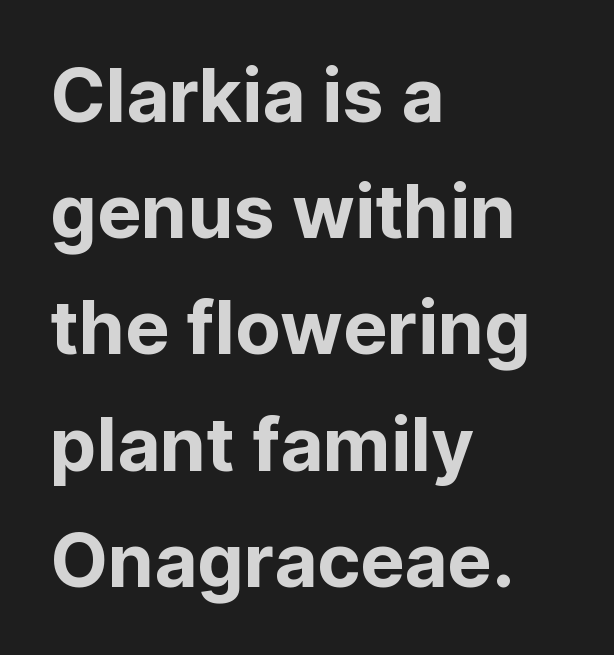
Glyph-to-glyph distance matches everyday printed text. Vertically, the passage feels balanced, rows spaced as you'd expect. The typesetter chose a ragged-right arrangement here. Serif or sans? Sans — the stroke terminals are bare. Spacing verdict: proportional, widths tailored to each character. Check under the words: just untouched page.
